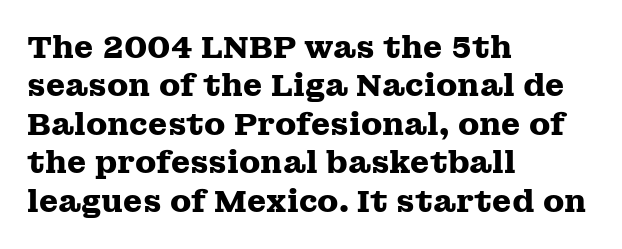
Type style note: has serifs. The rendering uses a bold face; every stroke is thick and dark. The paragraph has a hard left edge and a soft right edge. Bare-footed words on every line. Posture: vertical.
